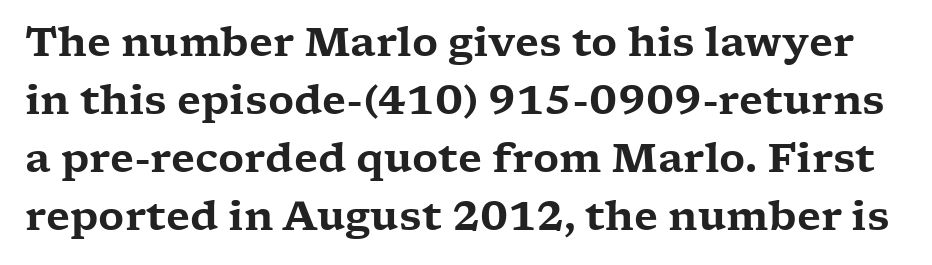
Font category for this specimen: serif. Think of a printed novel: that variable character pitch is what you see here. Tracking value appears to be zero — textbook default spacing. Unlike italic type, these characters show no tilt at all.
